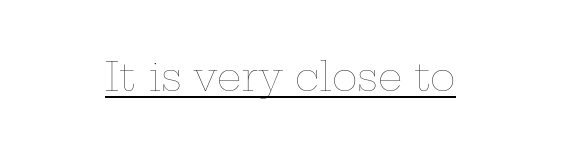
The image shows 39 px thin, wide type, upright; set normal letter spacing, underlined; low stroke contrast and a medium x-height.
